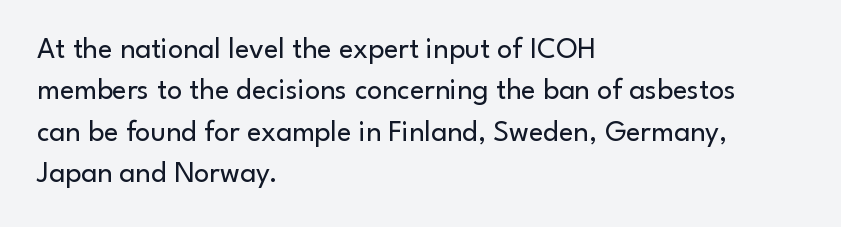
{"serif": "no", "italic": "no", "bold": "no", "weight": "regular", "width": "normal", "stroke_contrast": "low", "x_height": "small", "monospaced": "no", "underline": "no", "align": "left", "line_spacing": "normal", "line_spacing_ratio": 1.38, "letter_spacing": "normal", "letter_spacing_em": 0.0, "glyph_px": 30}
